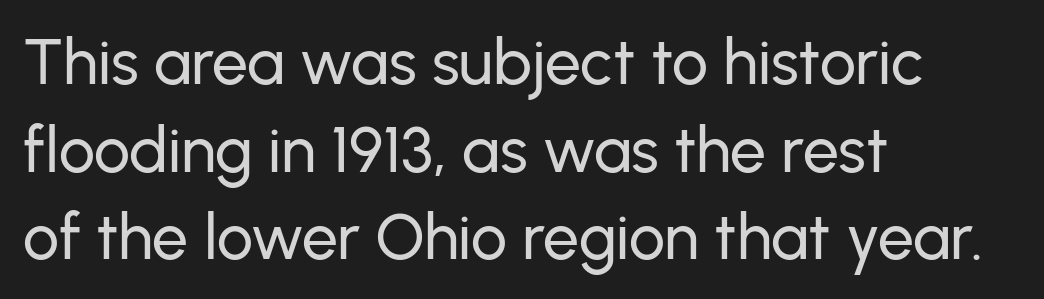
Q: Is the text italic (slanted)? A: No, it is upright.
Q: Is the typeface a serif or a sans-serif typeface? A: Sans-serif.
Q: Is the text underlined? A: No.
Q: How is the paragraph aligned? A: Left-aligned.
Q: Is the spacing between letters normal or unusually wide? A: Normal.
Q: Is the spacing between lines tight, normal or loose? A: Normal.
Q: Width (condensed, normal, or wide)? A: Normal.
Q: Stroke contrast? A: Low.
Q: x-height? A: Medium.
Q: Monospaced? A: No.
